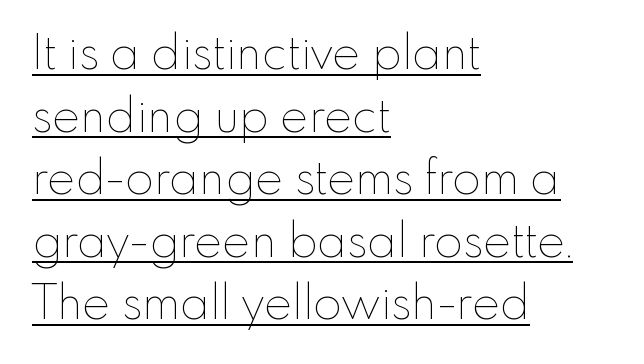
The image shows 47 px thin type, upright; set left-aligned, normal line spacing (1.33x), normal letter spacing, underlined; low stroke contrast and a small x-height.
